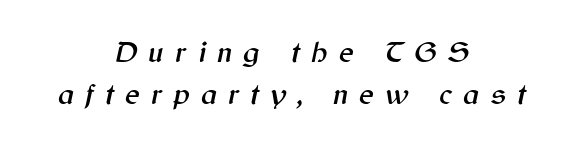
The image shows 31 px text type, italic (leaning right); set centered, normal line spacing (1.35x), unusually wide letter spacing (+0.36 em), not underlined; medium stroke contrast and a medium x-height.
